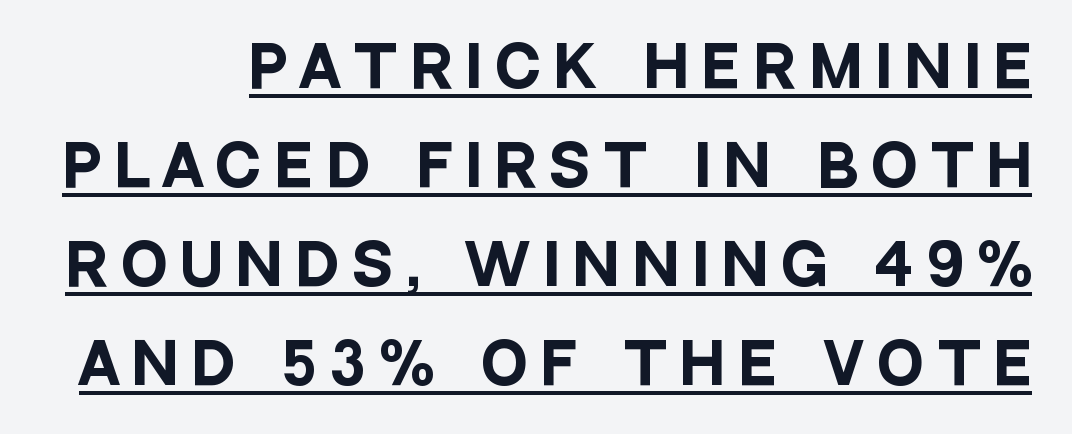
The text was rendered using a sans face with plain stroke endings. Set as a true bold cut, around the 700 mark. A baseline rule has been typeset under these characters. The rendering inserts visible extra space after every character.
